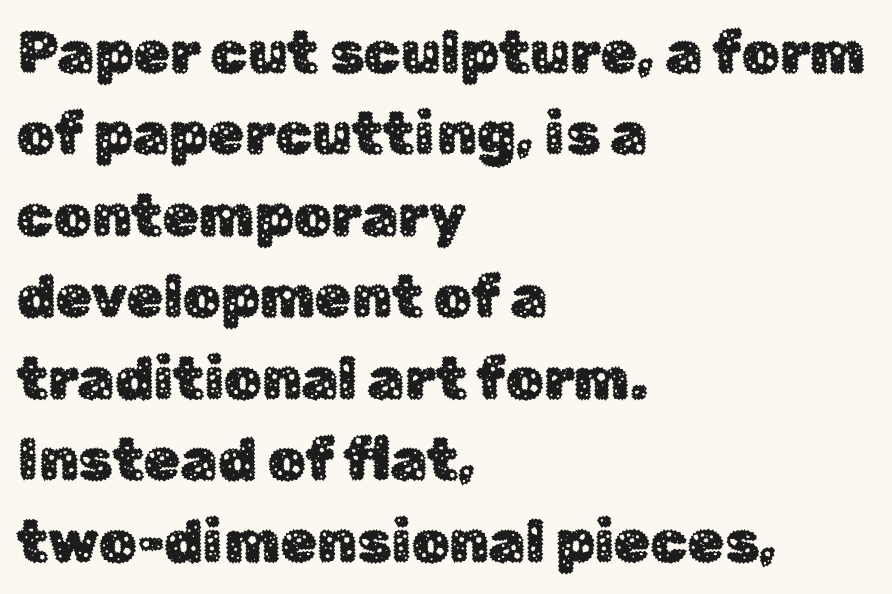
Q: Is the text italic (slanted)? A: No, it is upright.
Q: Is the typeface a serif or a sans-serif typeface? A: Sans-serif.
Q: Is the text underlined? A: No.
Q: How is the paragraph aligned? A: Left-aligned.
Q: Is the spacing between letters normal or unusually wide? A: Normal.
Q: Is the spacing between lines tight, normal or loose? A: Normal.
Q: Width (condensed, normal, or wide)? A: Normal.
Q: Stroke contrast? A: Low.
Q: x-height? A: Medium.
Q: Monospaced? A: No.
